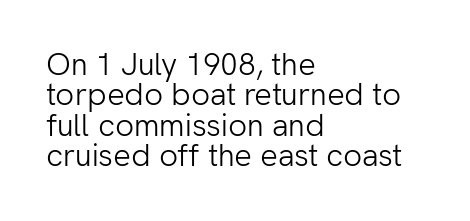
The image shows 31 px light sans-serif type, upright; set left-aligned, tight line spacing (0.98x), normal letter spacing, not underlined; low stroke contrast and a medium x-height.
